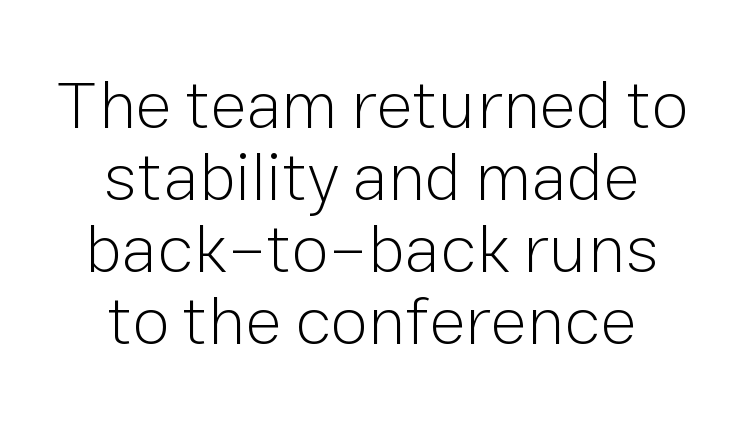
No italicization has been applied; the sample stays upright. A typesetter would call this zero additional tracking. Whoever set this chose condensed vertical rhythm over breathing room. Is the type heavy? It reads as light-to-regular instead. A clean baseline with only descenders dipping below it.
